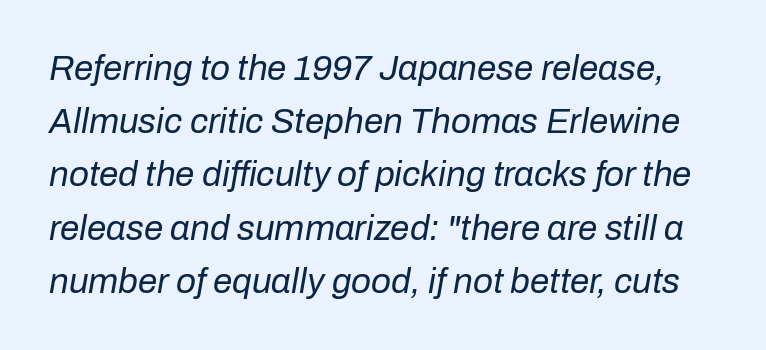
Q: Is the text bold? A: No.
Q: Is the text italic (slanted)? A: Yes, it leans right by about 10 degrees.
Q: Is the text underlined? A: No.
Q: Is the spacing between letters normal or unusually wide? A: Normal.
Q: Is the spacing between lines tight, normal or loose? A: Normal.
Q: Width (condensed, normal, or wide)? A: Normal.
Q: Stroke contrast? A: Low.
Q: x-height? A: Medium.
Q: Monospaced? A: No.
